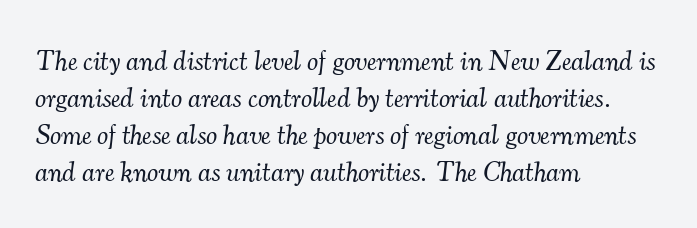
{"serif": "yes", "italic": "yes", "lean": "right", "slant_degrees": 7, "bold": "no", "weight": "light", "width": "normal", "stroke_contrast": "medium", "x_height": "small", "monospaced": "no", "underline": "no", "align": "left", "line_spacing": "normal", "line_spacing_ratio": 1.32, "letter_spacing": "normal", "letter_spacing_em": 0.0, "glyph_px": 28}
